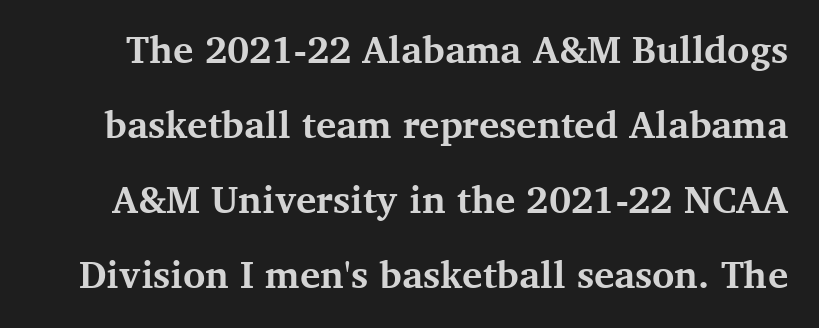
Vertically, the passage feels expansive, rows floating well apart. Do the characters align in a grid? No, the font is proportional. Vertical strokes here are truly vertical. In terms of letterform style, serifs are clearly present. The passage shown has conventional tracking throughout.
